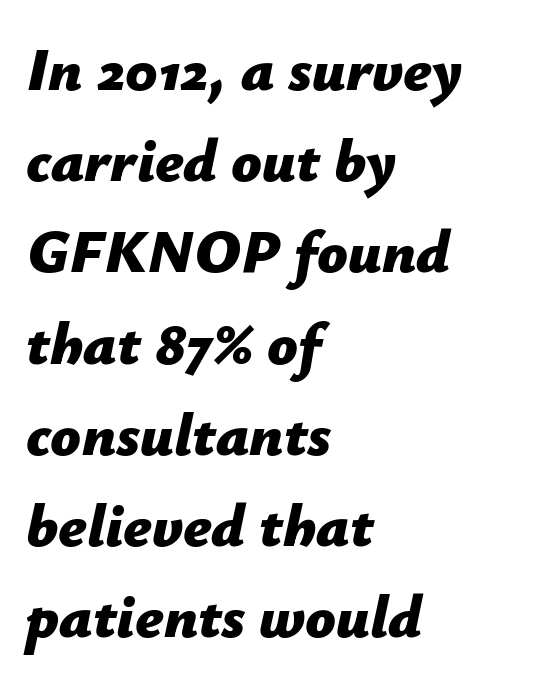
The compositor pushed each line to the left boundary. The typography opts for an oblique posture over an upright one. A clean baseline with only descenders dipping below it. Spacing verdict: proportional, widths tailored to each character. The face used here has the dense, thick strokes of a bold. Letter spacing: default.
